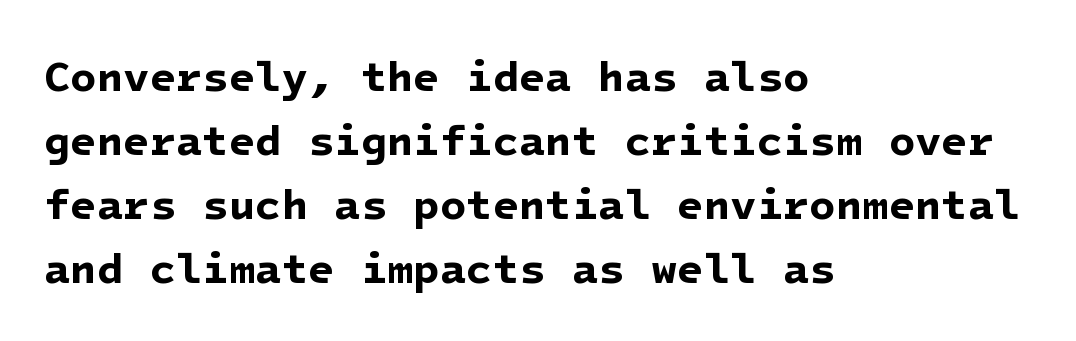
{"serif": "no", "bold": "yes", "weight": "bold", "width": "normal", "stroke_contrast": "low", "x_height": "medium", "underline": "no", "align": "left", "line_spacing": "normal", "line_spacing_ratio": 1.49, "letter_spacing": "normal", "letter_spacing_em": 0.0, "glyph_px": 43}
